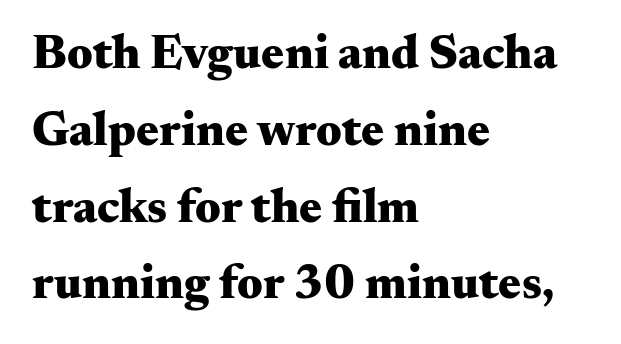
The image shows 48 px heavy, wide serif type, upright; set left-aligned, normal line spacing (1.6x), normal letter spacing, not underlined; medium stroke contrast and a small x-height.
